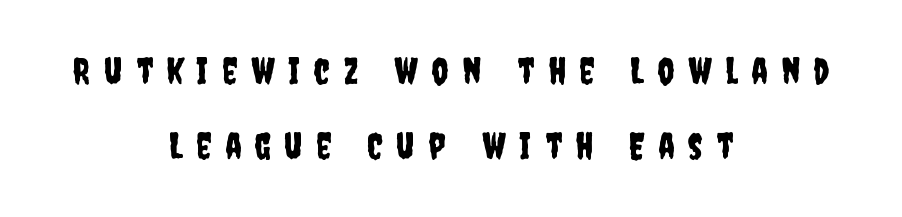
The image shows 37 px condensed sans-serif type, upright; set centered, loose line spacing (2.04x), unusually wide letter spacing (+0.37 em), not underlined; low stroke contrast and a large x-height.
